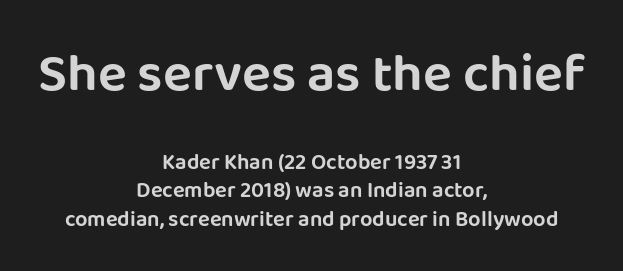
Q: Is the text italic (slanted)? A: No, it is upright.
Q: Is the typeface a serif or a sans-serif typeface? A: Sans-serif.
Q: Is the text underlined? A: No.
Q: How is the paragraph aligned? A: Centered.
Q: Is the spacing between letters normal or unusually wide? A: Normal.
Q: Is the spacing between lines tight, normal or loose? A: Normal.
Q: Which block of text is set in a larger size, the first (top) or the second (bottom)? A: The first (top) one.
Q: Width (condensed, normal, or wide)? A: Normal.
Q: Stroke contrast? A: Low.
Q: x-height? A: Large.
Q: Monospaced? A: No.
